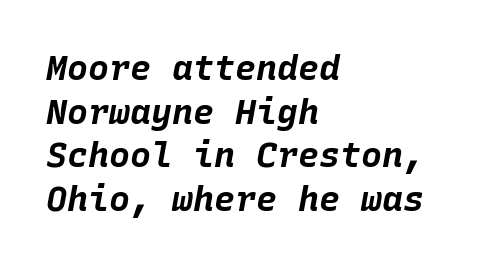
{"italic": "yes", "lean": "right", "slant_degrees": 10, "bold": "yes", "weight": "bold", "width": "normal", "stroke_contrast": "low", "x_height": "large", "monospaced": "yes", "underline": "no", "align": "left", "line_spacing": "normal", "line_spacing_ratio": 1.25, "letter_spacing": "normal", "letter_spacing_em": 0.0, "glyph_px": 35}
